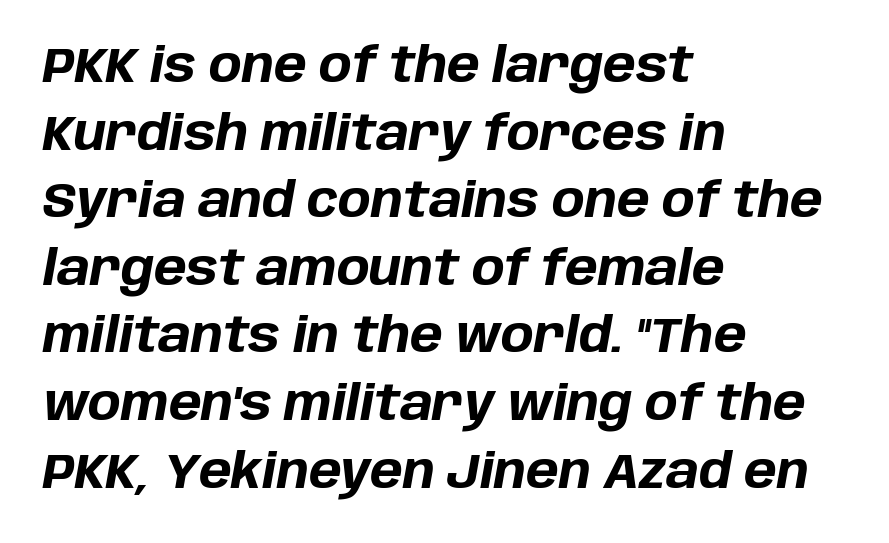
{"italic": "yes", "lean": "right", "slant_degrees": 10, "bold": "yes", "weight": "bold", "width": "normal", "stroke_contrast": "low", "x_height": "large", "monospaced": "no", "underline": "no", "align": "left", "line_spacing": "normal", "line_spacing_ratio": 1.38, "letter_spacing": "normal", "letter_spacing_em": 0.0, "glyph_px": 49}
